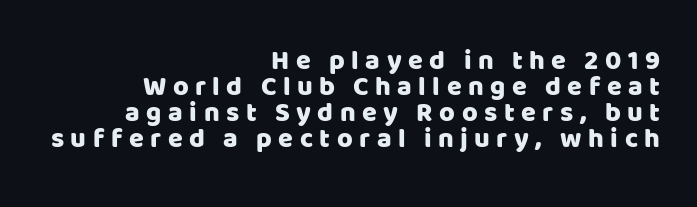
{"italic": "no", "underline": "no", "align": "right", "line_spacing": "tight", "line_spacing_ratio": 0.96, "letter_spacing": "wide", "letter_spacing_em": 0.24, "glyph_px": 27}
